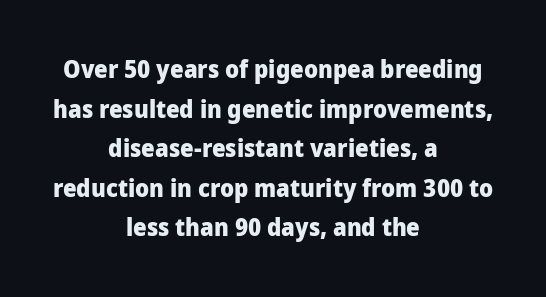
Q: Is the text bold? A: Yes.
Q: Is the text italic (slanted)? A: No, it is upright.
Q: Is the text underlined? A: No.
Q: How is the paragraph aligned? A: Centered.
Q: Is the spacing between letters normal or unusually wide? A: Normal.
Q: Is the spacing between lines tight, normal or loose? A: Normal.
